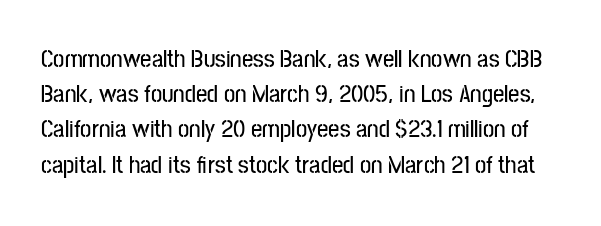
This sample keeps an unexceptional amount of space between lines. Each word holds together tightly as a unit, with standard inter-letter gaps. The words here are not underlined. Ascenders rise straight up at ninety degrees.
